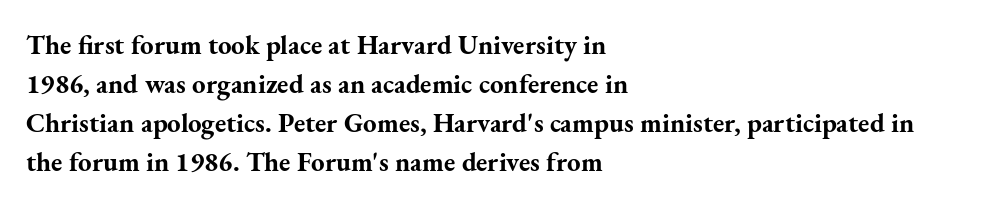
The image shows 27 px bold type, upright; set left-aligned, normal line spacing (1.44x), normal letter spacing, not underlined.
